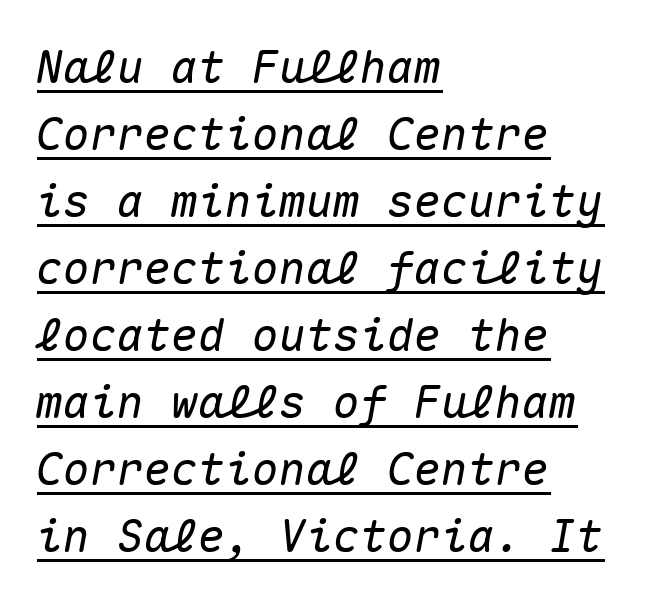
The image shows 45 px text type, italic (leaning right), monospaced; set left-aligned, normal line spacing (1.49x), normal letter spacing, underlined; medium stroke contrast and a medium x-height.
